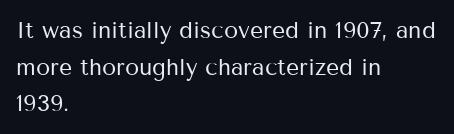
{"italic": "no", "bold": "no", "underline": "no", "align": "left", "line_spacing": "normal", "line_spacing_ratio": 1.59, "letter_spacing": "normal", "letter_spacing_em": 0.0, "glyph_px": 23}
